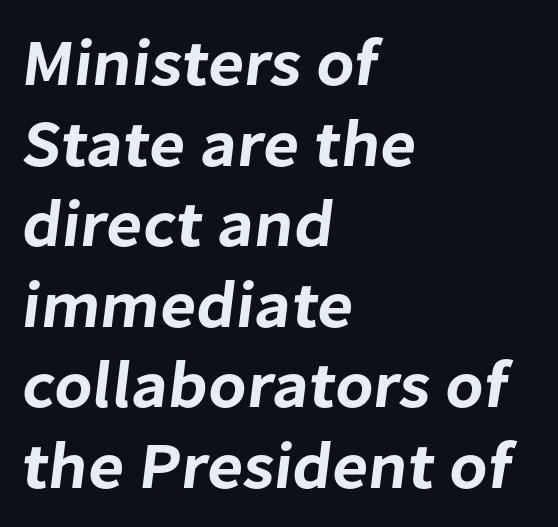
Q: Is the typeface a serif or a sans-serif typeface? A: Sans-serif.
Q: Is the text underlined? A: No.
Q: How is the paragraph aligned? A: Left-aligned.
Q: Is the spacing between letters normal or unusually wide? A: Normal.
Q: Width (condensed, normal, or wide)? A: Normal.
Q: Stroke contrast? A: Low.
Q: x-height? A: Medium.
Q: Monospaced? A: No.
